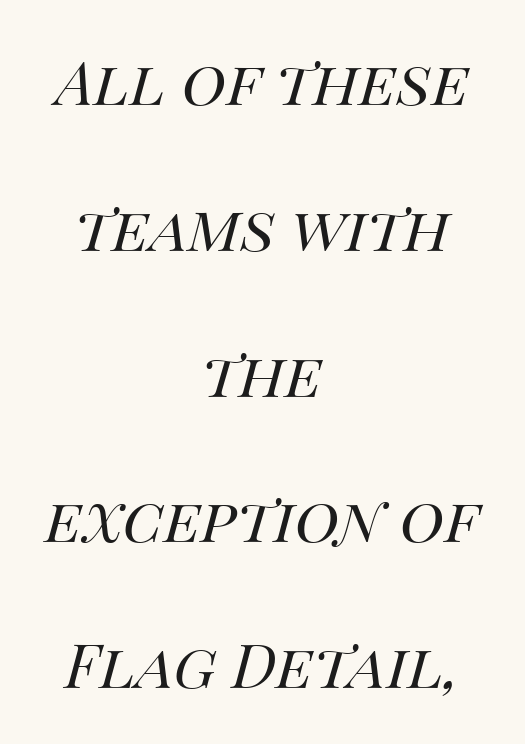
The image shows 61 px regular-weight type, italic (leaning right); set centered, loose line spacing (2.39x), normal letter spacing, not underlined; medium stroke contrast and a large x-height.
